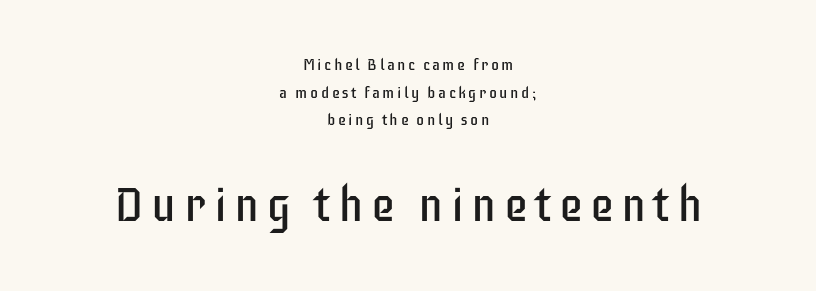
{"serif": "no", "italic": "no", "bold": "no", "weight": "regular", "width": "condensed", "stroke_contrast": "low", "x_height": "large", "monospaced": "no", "underline": "no", "align": "center", "line_spacing_ratio": 1.73, "larger_block": "second", "size_ratio": 3.0, "glyph_px": 48}
